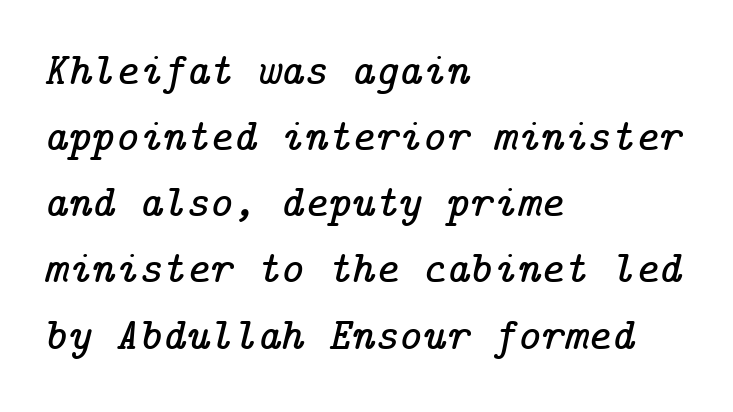
Q: Is the text italic (slanted)? A: Yes, it leans right by about 14 degrees.
Q: Is the typeface a serif or a sans-serif typeface? A: Serif.
Q: Is the text underlined? A: No.
Q: How is the paragraph aligned? A: Left-aligned.
Q: Is the spacing between letters normal or unusually wide? A: Normal.
Q: Is the spacing between lines tight, normal or loose? A: Normal.
Q: Width (condensed, normal, or wide)? A: Normal.
Q: Stroke contrast? A: Low.
Q: x-height? A: Medium.
